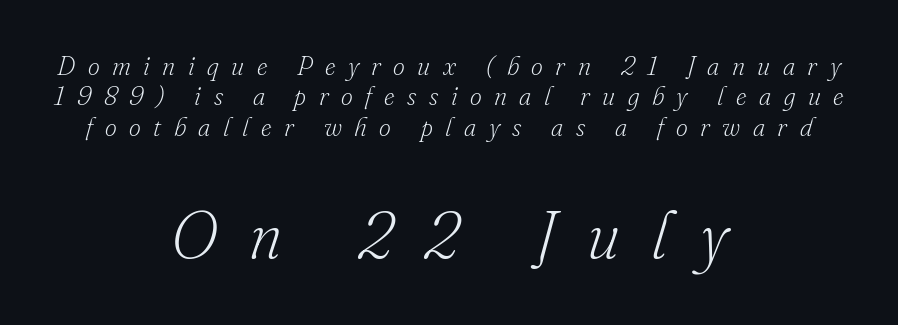
The image shows 66 px light serif type, italic (leaning right); set centered, line spacing 1.17x, unusually wide letter spacing (+0.48 em), not underlined; the second (bottom) block is 2.54x larger; low stroke contrast and a small x-height.
